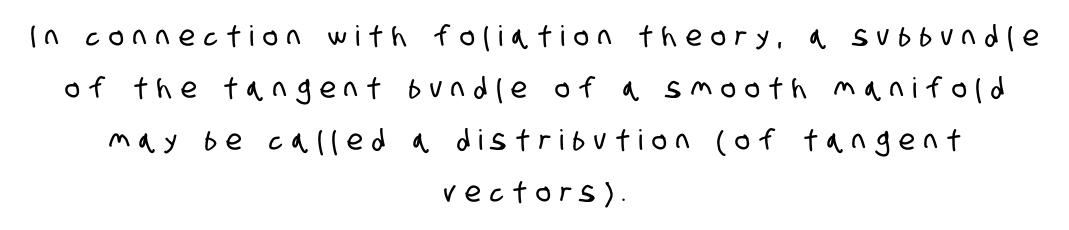
The image shows 28 px condensed sans-serif type; set centered, line spacing 1.86x, unusually wide letter spacing (+0.34 em), not underlined; low stroke contrast and a large x-height.
